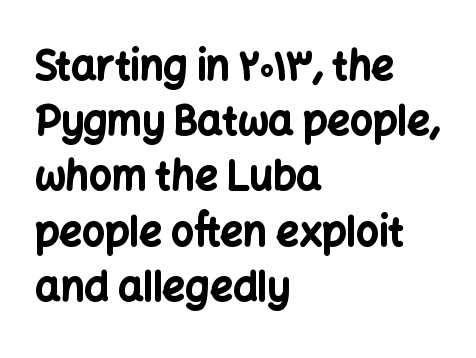
What weight is shown? A full bold with thick strokes. Type style note: lacks serifs. Short note: letters normally spaced. The specimen reads as upright at a glance. In terms of leading, this rendering sits right in the middle. Casual observation: everything's shoved over to the left.
